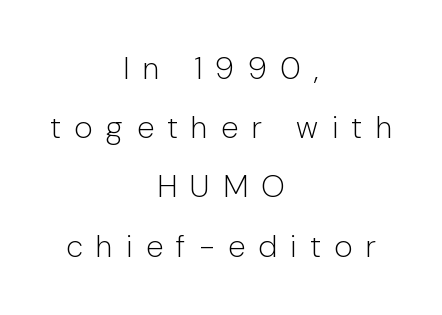
The passage shown is not underscored anywhere. This sample uses expanded letter spacing, leaving extra air between glyphs. Stems and bowls with no extra thickness — not bold. Rendered with straight, roman letterforms. Each new line begins a long way beneath the previous one. The lines are quadded center.
